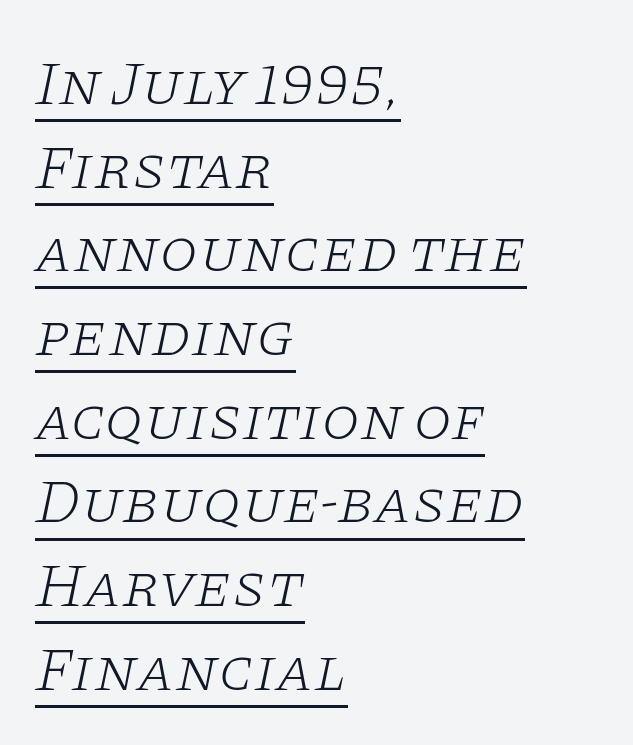
{"serif": "yes", "italic": "yes", "lean": "right", "slant_degrees": 11, "bold": "no", "weight": "light", "width": "wide", "stroke_contrast": "low", "x_height": "large", "monospaced": "no", "underline": "yes", "align": "left", "line_spacing": "normal", "line_spacing_ratio": 1.35, "letter_spacing": "normal", "letter_spacing_em": 0.0, "glyph_px": 62}
